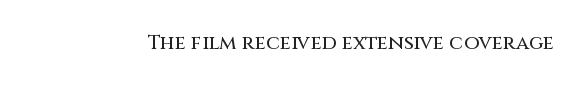
The image shows 20 px text type, upright; set normal letter spacing, not underlined.
